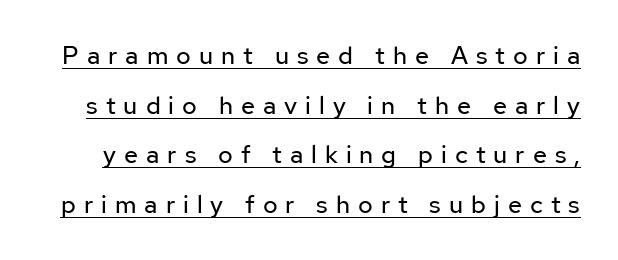
The image shows 25 px text type, upright; set loose line spacing (1.99x), unusually wide letter spacing (+0.32 em), underlined.
